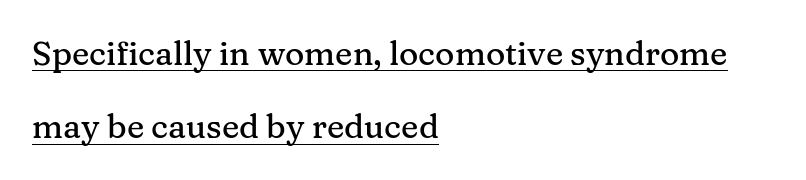
{"serif": "yes", "italic": "no", "width": "normal", "stroke_contrast": "medium", "x_height": "medium", "monospaced": "no", "underline": "yes", "align": "left", "line_spacing": "loose", "line_spacing_ratio": 2.22, "letter_spacing": "normal", "letter_spacing_em": 0.0, "glyph_px": 33}
